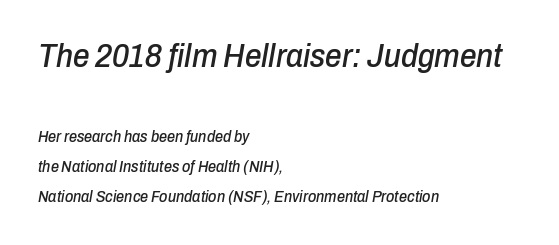
{"italic": "yes", "lean": "right", "slant_degrees": 10, "width": "condensed", "stroke_contrast": "low", "x_height": "medium", "monospaced": "no", "underline": "no", "align": "left", "line_spacing_ratio": 1.89, "letter_spacing": "normal", "letter_spacing_em": 0.0, "larger_block": "first", "size_ratio": 2.06, "glyph_px": 33}
